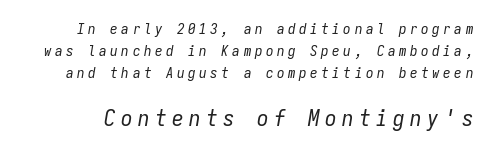
{"italic": "yes", "lean": "right", "slant_degrees": 9, "bold": "no", "underline": "no", "line_spacing": "normal", "line_spacing_ratio": 1.46, "letter_spacing": "wide", "letter_spacing_em": 0.24, "larger_block": "second", "size_ratio": 1.53, "glyph_px": 23}
